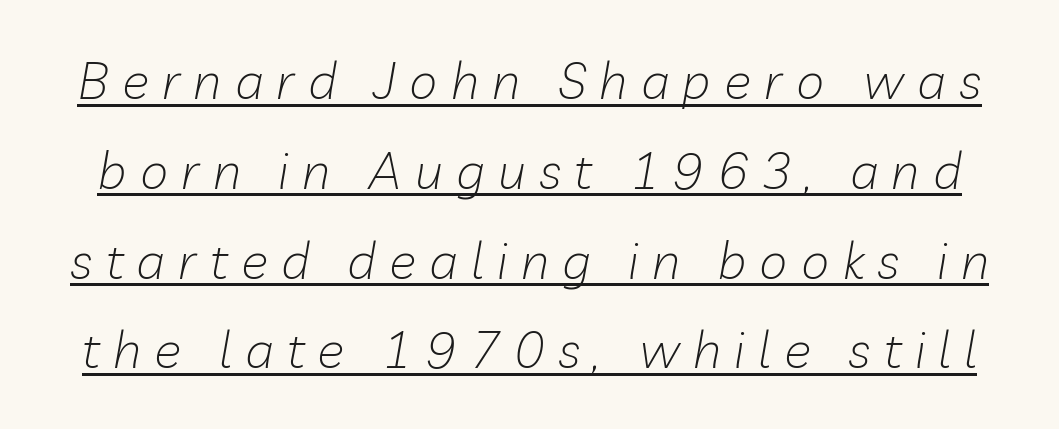
This reads as an unemphasized weight, regular at the heaviest. Do the characters align in a grid? No, the font is proportional. Caption: lettering with a line underneath. The horizontal fit of the characters is loose and conspicuously gappy. The text carries the slant typical of an italic or oblique font.
